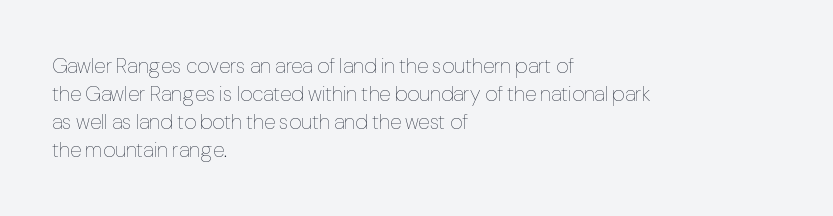
The image shows 21 px text type, upright; set left-aligned, normal line spacing (1.33x), normal letter spacing, not underlined.
